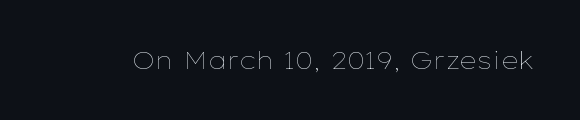
The image shows 24 px text type, upright; set normal letter spacing, not underlined.
